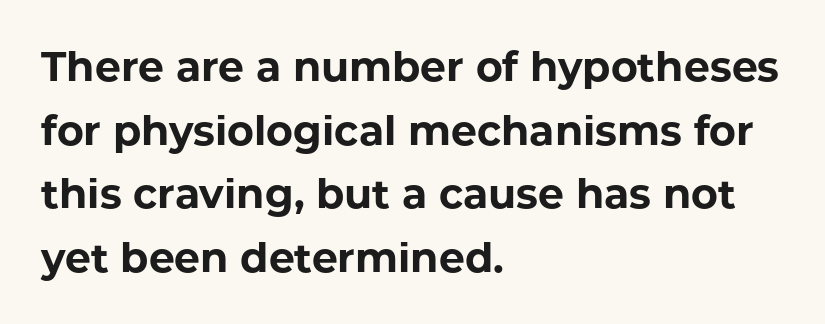
You can tell from the bare stems that sans-serif type was used. Designer's note — italics off, roman on. Notice how descenders clear the ascenders below comfortably — that's standard leading. The strip under each line holds only bare page.
